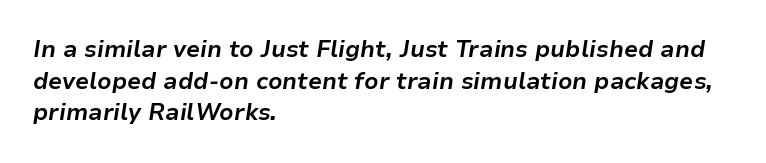
{"italic": "yes", "lean": "right", "slant_degrees": 9, "bold": "yes", "underline": "no", "align": "left", "line_spacing": "normal", "line_spacing_ratio": 1.37, "letter_spacing": "normal", "letter_spacing_em": 0.0, "glyph_px": 23}
